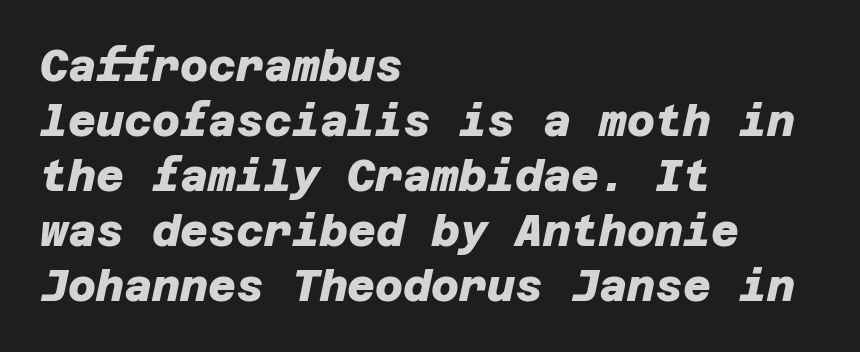
The image shows 43 px heavy sans-serif type; set left-aligned, normal line spacing (1.28x), normal letter spacing, not underlined; low stroke contrast and a large x-height.
